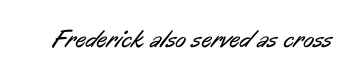
Q: Is the text bold? A: No.
Q: Is the text underlined? A: No.
Q: Is the spacing between letters normal or unusually wide? A: Normal.
